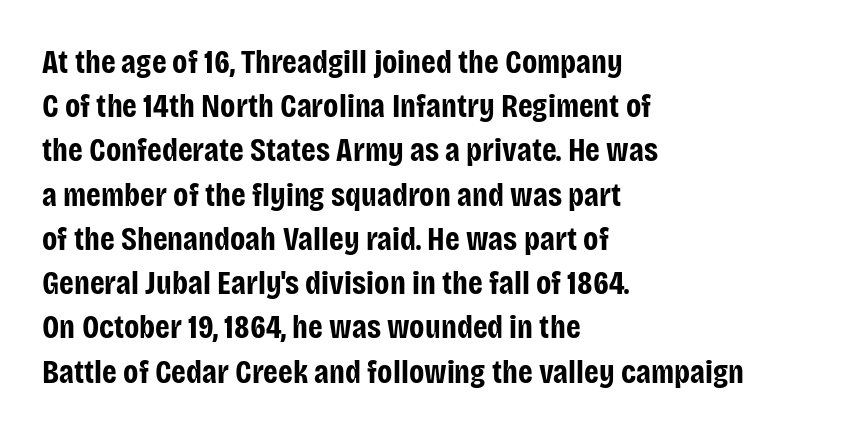
It's the straight-up-and-down kind of type. Varying glyph widths throughout — classic text-font behaviour. You could call the tracking neutral — neither tight nor loose. The passage shown stacks its lines at a standard gap. These lines carry a lot of weight — the face is fully bold.
